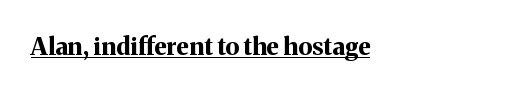
The image shows 24 px bold type, upright; set left-aligned, normal letter spacing, underlined.
